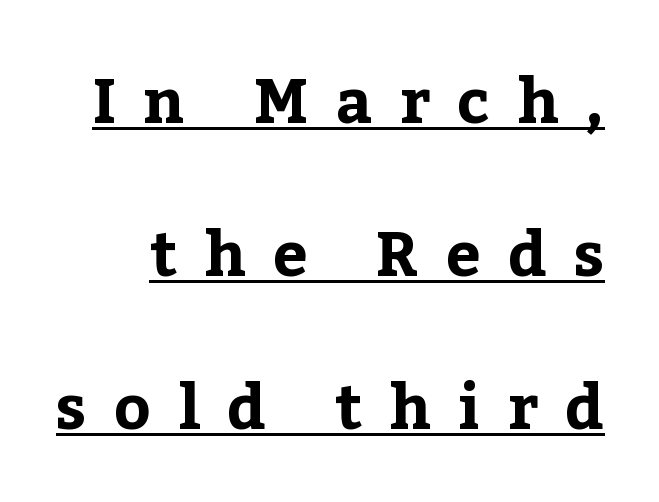
Q: Is the text bold? A: Yes.
Q: Is the text italic (slanted)? A: No, it is upright.
Q: Is the typeface a serif or a sans-serif typeface? A: Serif.
Q: Is the text underlined? A: Yes.
Q: Is the spacing between letters normal or unusually wide? A: Unusually wide.
Q: Is the spacing between lines tight, normal or loose? A: Loose.
Q: Width (condensed, normal, or wide)? A: Normal.
Q: Stroke contrast? A: Low.
Q: x-height? A: Medium.
Q: Monospaced? A: No.
